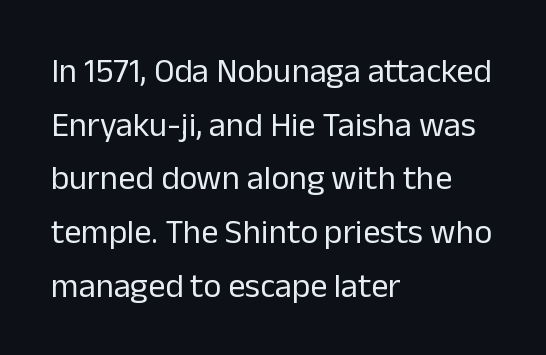
{"serif": "no", "italic": "no", "bold": "no", "weight": "regular", "width": "normal", "stroke_contrast": "low", "x_height": "medium", "monospaced": "no", "underline": "no", "align": "left", "line_spacing": "normal", "line_spacing_ratio": 1.58, "letter_spacing": "normal", "letter_spacing_em": 0.0, "glyph_px": 34}
